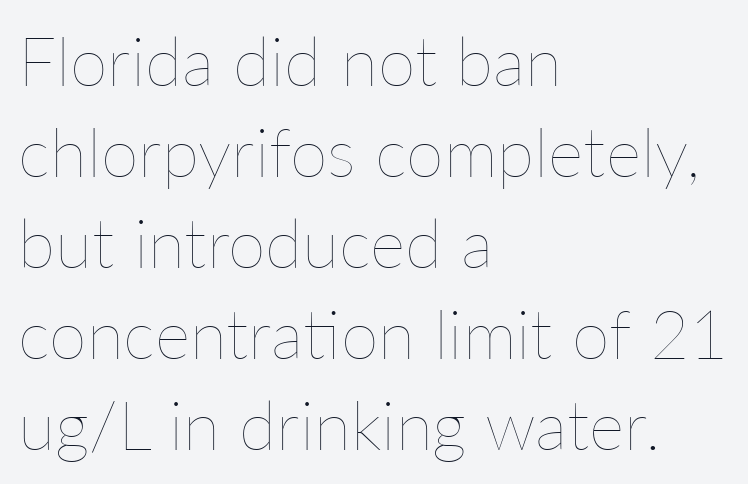
{"italic": "no", "bold": "no", "weight": "thin", "width": "normal", "stroke_contrast": "low", "x_height": "medium", "monospaced": "no", "underline": "no", "align": "left", "line_spacing": "normal", "line_spacing_ratio": 1.34, "letter_spacing": "normal", "letter_spacing_em": 0.0, "glyph_px": 68}
